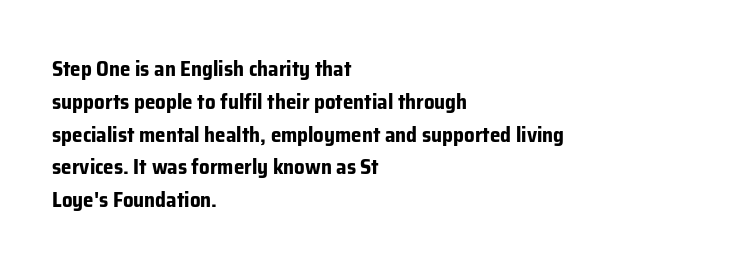
Q: Is the text bold? A: Yes.
Q: Is the text italic (slanted)? A: No, it is upright.
Q: Is the text underlined? A: No.
Q: How is the paragraph aligned? A: Left-aligned.
Q: Is the spacing between letters normal or unusually wide? A: Normal.
Q: Is the spacing between lines tight, normal or loose? A: Normal.
